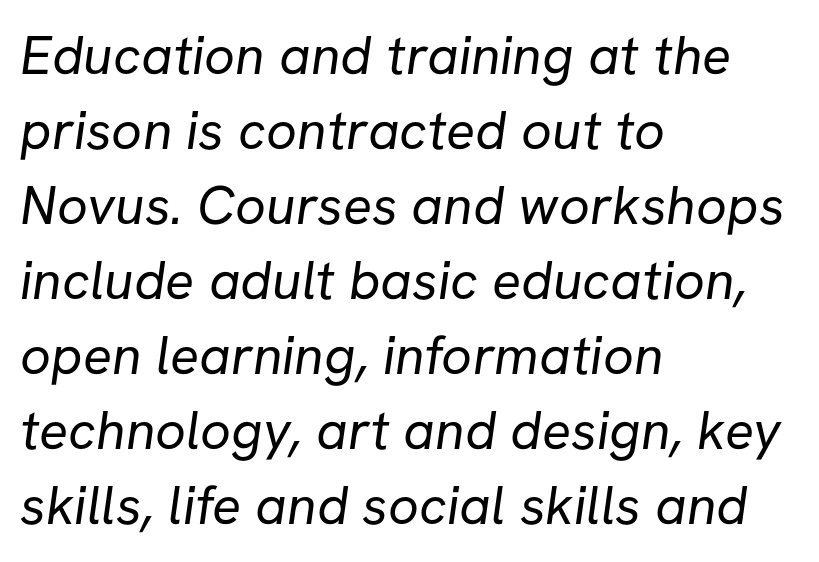
{"serif": "no", "bold": "no", "weight": "regular", "width": "normal", "stroke_contrast": "low", "x_height": "medium", "monospaced": "no", "underline": "no", "align": "left", "line_spacing": "normal", "line_spacing_ratio": 1.39, "letter_spacing": "normal", "letter_spacing_em": 0.0, "glyph_px": 54}
